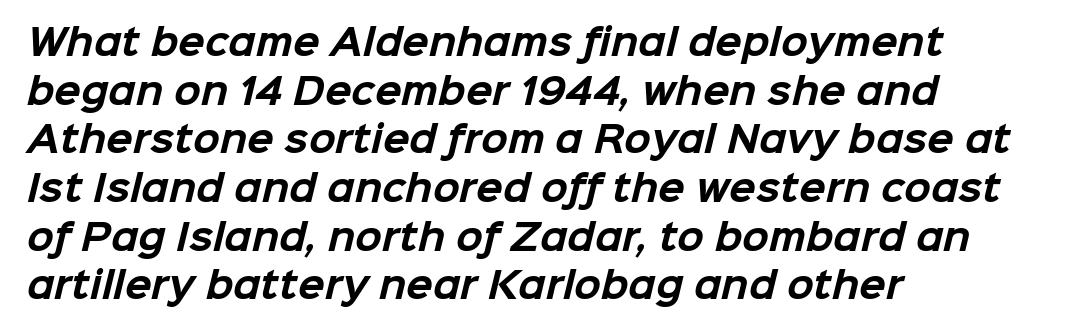
The image shows 35 px bold sans-serif type; set left-aligned, normal line spacing (1.39x), normal letter spacing, not underlined; low stroke contrast and a medium x-height.
